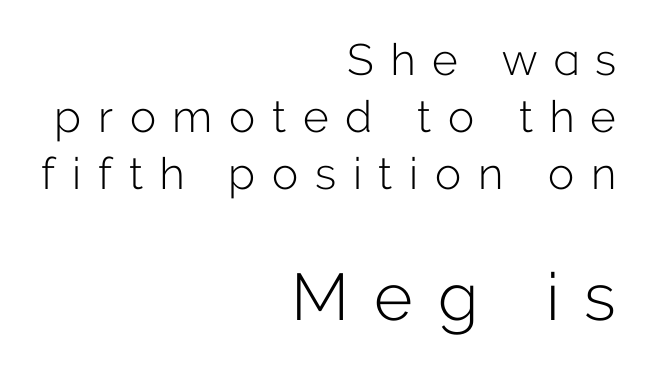
The zone under the glyphs is completely vacant. Two sizes are in play, and the larger belongs to the second block. The paragraph shown leans on its right margin. The font family rendered here belongs to the sans-serif group.
